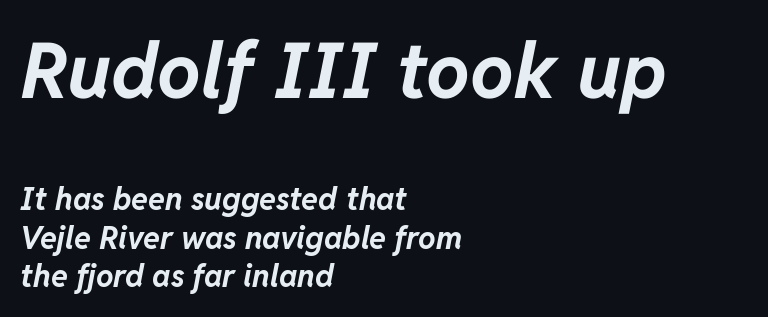
{"italic": "yes", "lean": "right", "slant_degrees": 11, "bold": "yes", "weight": "bold", "width": "normal", "stroke_contrast": "low", "x_height": "medium", "monospaced": "no", "underline": "no", "align": "left", "line_spacing": "normal", "line_spacing_ratio": 1.25, "letter_spacing": "normal", "letter_spacing_em": 0.0, "larger_block": "first", "size_ratio": 2.48, "glyph_px": 77}
